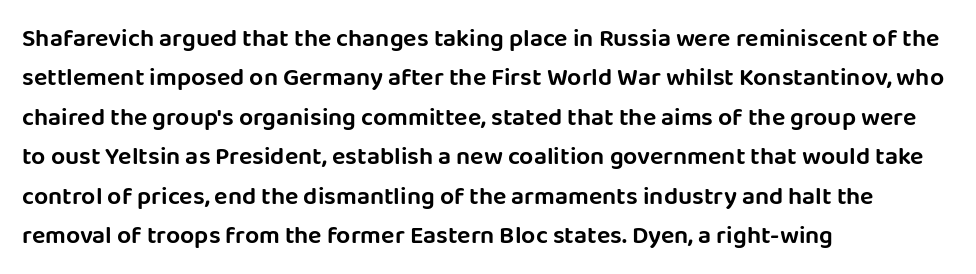
The image shows 25 px text type, upright; set left-aligned, normal line spacing (1.58x), normal letter spacing, not underlined.
